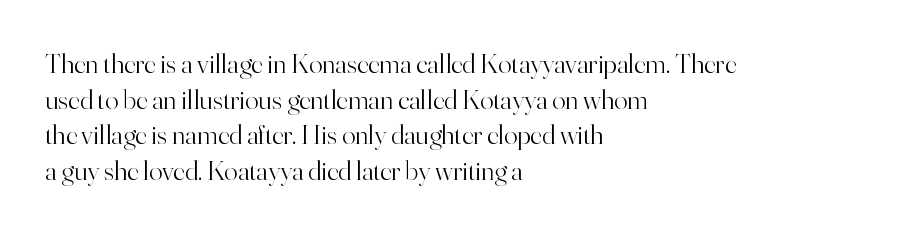
{"serif": "yes", "italic": "no", "bold": "no", "weight": "light", "width": "normal", "stroke_contrast": "high", "x_height": "small", "monospaced": "no", "underline": "no", "align": "left", "line_spacing": "normal", "line_spacing_ratio": 1.27, "letter_spacing": "normal", "letter_spacing_em": 0.0, "glyph_px": 28}
